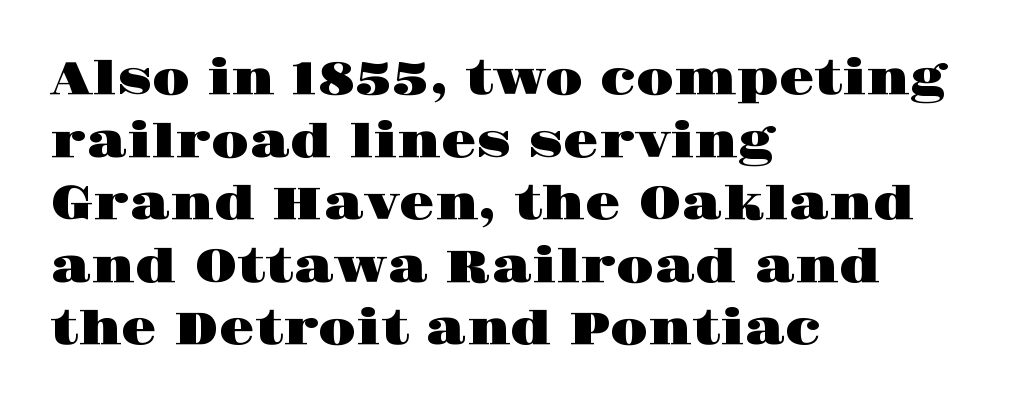
In CSS terms this would be text-align: left. A normal amount of white space separates one row of letters from the next. A bare baseline throughout the passage. Short note: letters normally spaced. This sample has the flowing, uneven cadence of proportional lettering.
